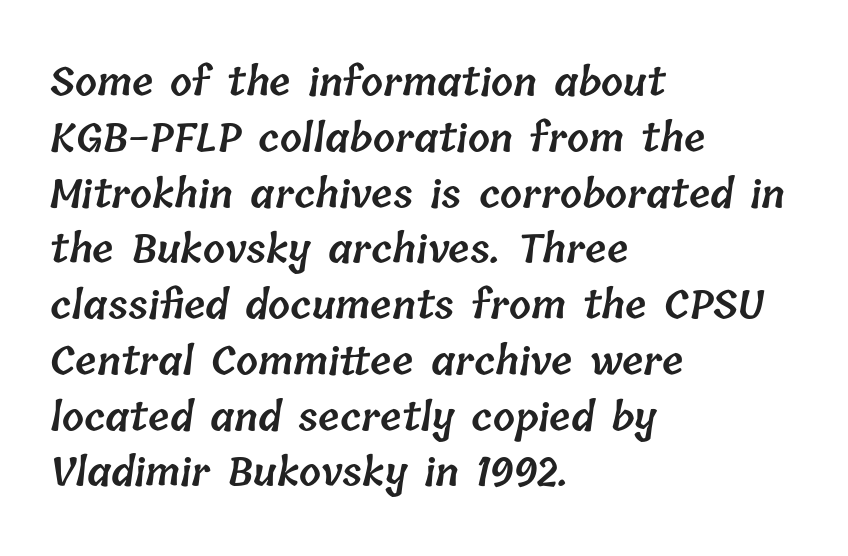
The image shows 39 px semibold type; set left-aligned, normal line spacing (1.43x), normal letter spacing, not underlined; low stroke contrast and a medium x-height.
